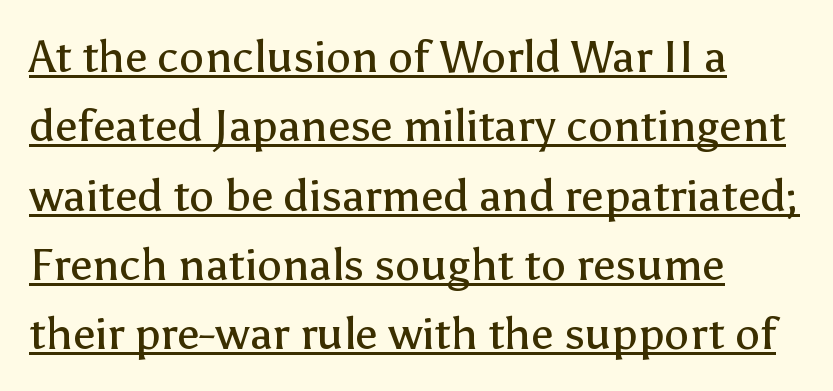
{"serif": "no", "italic": "no", "bold": "no", "weight": "regular", "width": "normal", "stroke_contrast": "low", "x_height": "medium", "monospaced": "no", "underline": "yes", "align": "left", "line_spacing": "normal", "line_spacing_ratio": 1.54, "letter_spacing": "normal", "letter_spacing_em": 0.0, "glyph_px": 45}
